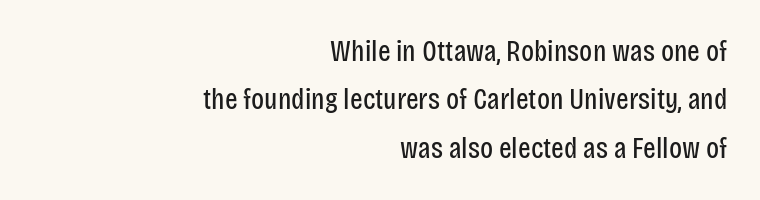
{"serif": "no", "italic": "no", "bold": "no", "weight": "regular", "width": "condensed", "stroke_contrast": "low", "x_height": "large", "monospaced": "no", "underline": "no", "align": "right", "line_spacing": "normal", "line_spacing_ratio": 1.61, "letter_spacing": "normal", "letter_spacing_em": 0.0, "glyph_px": 30}
